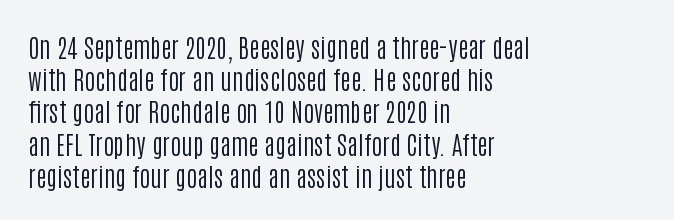
Q: Is the text bold? A: No.
Q: Is the text italic (slanted)? A: No, it is upright.
Q: Is the text underlined? A: No.
Q: How is the paragraph aligned? A: Left-aligned.
Q: Is the spacing between letters normal or unusually wide? A: Normal.
